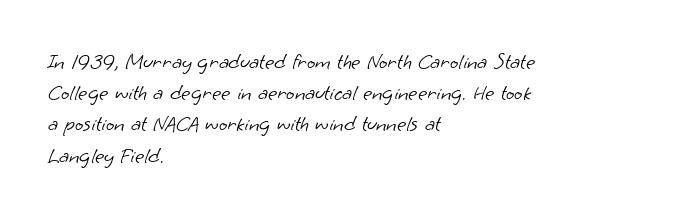
{"bold": "no", "underline": "no", "align": "left", "line_spacing": "normal", "line_spacing_ratio": 1.42, "letter_spacing": "normal", "letter_spacing_em": 0.0, "glyph_px": 22}
